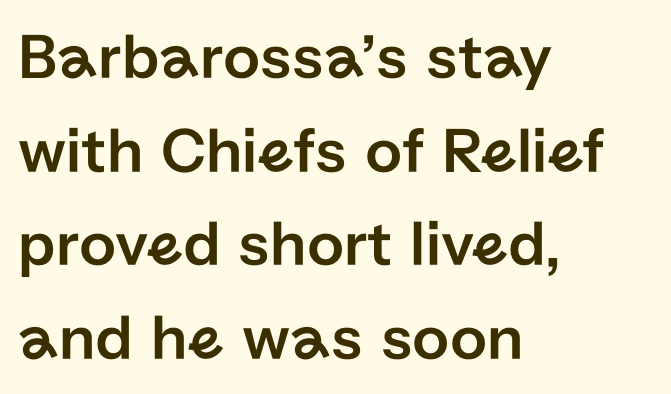
{"serif": "no", "italic": "no", "width": "normal", "stroke_contrast": "low", "x_height": "medium", "monospaced": "no", "underline": "no", "align": "left", "line_spacing": "normal", "line_spacing_ratio": 1.44, "letter_spacing": "normal", "letter_spacing_em": 0.0, "glyph_px": 65}
